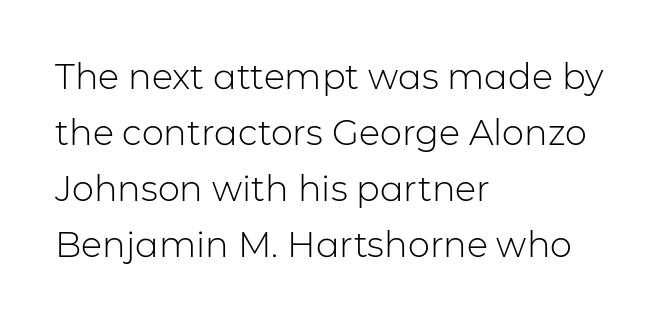
Type without underlining. Upright lettering throughout. Does the copy run flush right? No — it runs flush left. This sample has the flowing, uneven cadence of proportional lettering. To sum up the face: it is a sans, with no serifs. Students, note that the glyphs here touch the page at normal intervals.
